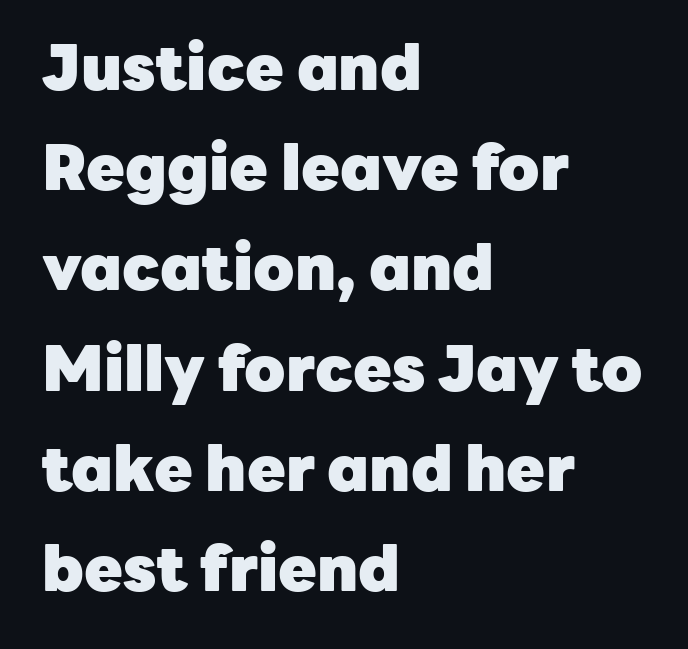
Q: Is the text bold? A: Yes.
Q: Is the text italic (slanted)? A: No, it is upright.
Q: Is the typeface a serif or a sans-serif typeface? A: Sans-serif.
Q: Is the text underlined? A: No.
Q: How is the paragraph aligned? A: Left-aligned.
Q: Is the spacing between letters normal or unusually wide? A: Normal.
Q: Is the spacing between lines tight, normal or loose? A: Normal.
Q: Width (condensed, normal, or wide)? A: Normal.
Q: Stroke contrast? A: Low.
Q: x-height? A: Medium.
Q: Monospaced? A: No.
